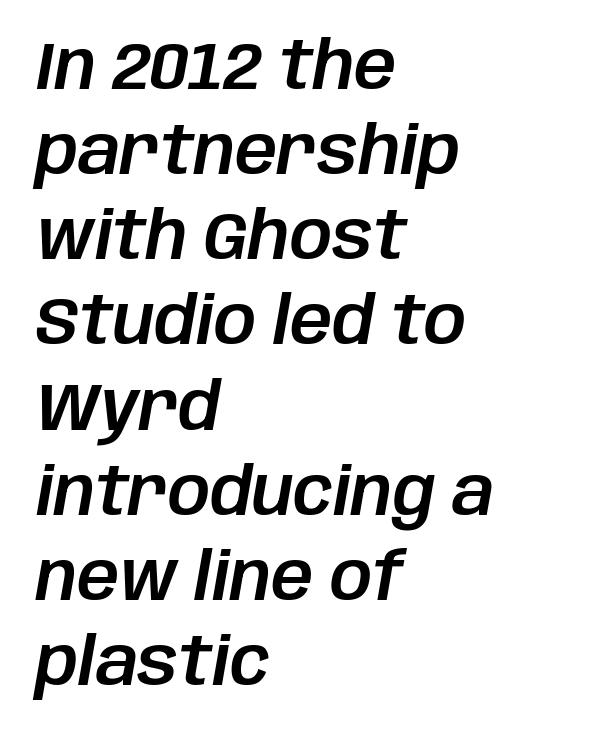
Q: Is the text italic (slanted)? A: Yes, it leans right by about 10 degrees.
Q: Is the text underlined? A: No.
Q: How is the paragraph aligned? A: Left-aligned.
Q: Is the spacing between letters normal or unusually wide? A: Normal.
Q: Is the spacing between lines tight, normal or loose? A: Normal.
Q: Width (condensed, normal, or wide)? A: Normal.
Q: Stroke contrast? A: Low.
Q: x-height? A: Large.
Q: Monospaced? A: No.
